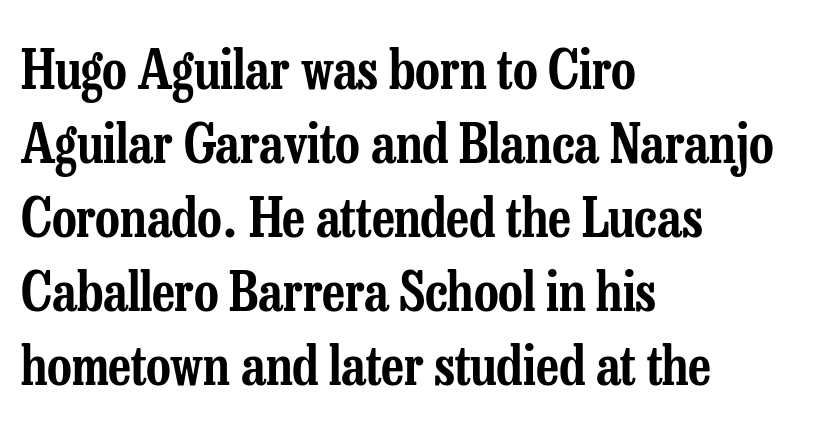
Q: Is the text italic (slanted)? A: No, it is upright.
Q: Is the typeface a serif or a sans-serif typeface? A: Serif.
Q: Is the text underlined? A: No.
Q: How is the paragraph aligned? A: Left-aligned.
Q: Is the spacing between letters normal or unusually wide? A: Normal.
Q: Is the spacing between lines tight, normal or loose? A: Normal.
Q: Width (condensed, normal, or wide)? A: Condensed.
Q: Stroke contrast? A: Low.
Q: x-height? A: Medium.
Q: Monospaced? A: No.
